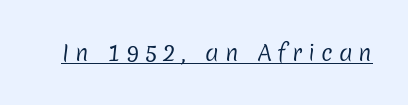
The image shows 22 px text type; set unusually wide letter spacing (+0.27 em), underlined.
